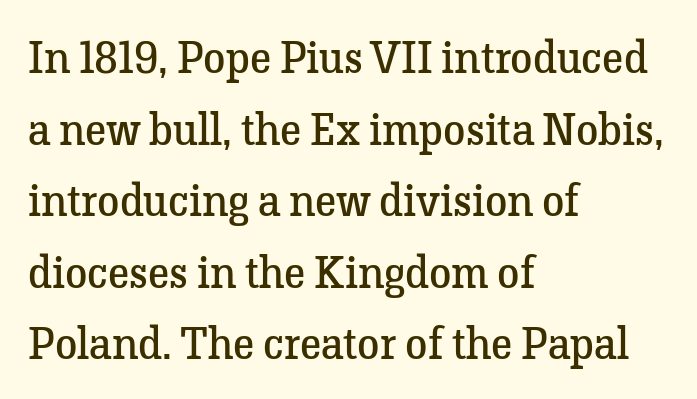
Does the type have serifs? Yes, each stem ends in a small foot. The zone under the glyphs is completely vacant. The typeface has the unassuming heft of standard copy or less. Spacing verdict: proportional, widths tailored to each character. Quick note: interline space is typical.
